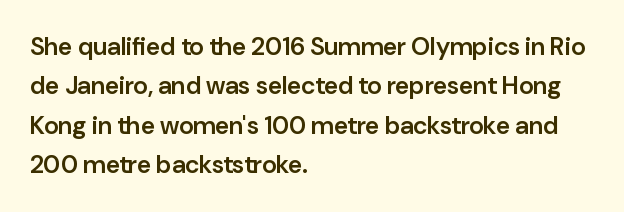
{"italic": "no", "bold": "semi", "underline": "no", "align": "left", "line_spacing": "normal", "line_spacing_ratio": 1.58, "letter_spacing": "normal", "letter_spacing_em": 0.0, "glyph_px": 25}
